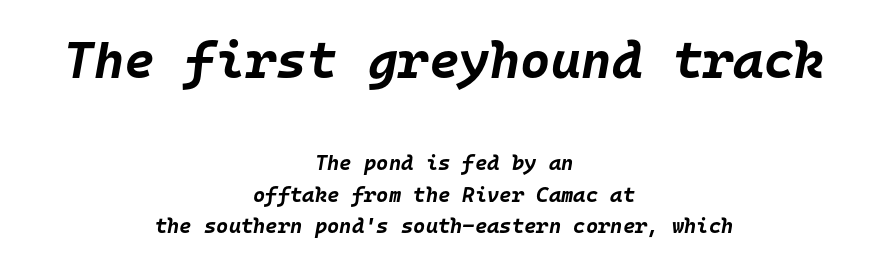
{"italic": "yes", "lean": "right", "slant_degrees": 10, "bold": "yes", "weight": "bold", "width": "normal", "stroke_contrast": "low", "x_height": "large", "monospaced": "yes", "underline": "no", "align": "center", "line_spacing": "normal", "line_spacing_ratio": 1.52, "letter_spacing": "normal", "letter_spacing_em": 0.0, "larger_block": "first", "size_ratio": 2.48, "glyph_px": 52}
